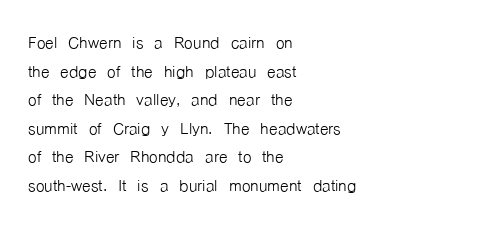
{"italic": "no", "bold": "no", "underline": "no", "align": "left", "line_spacing": "normal", "line_spacing_ratio": 1.3, "letter_spacing": "normal", "letter_spacing_em": 0.0, "glyph_px": 22}
